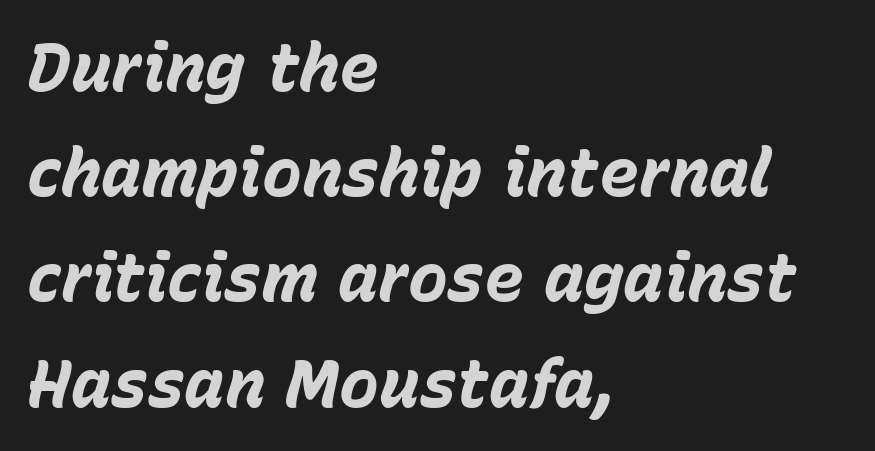
Q: Is the text bold? A: Yes.
Q: Is the text italic (slanted)? A: Yes, it leans right by about 15 degrees.
Q: Is the text underlined? A: No.
Q: How is the paragraph aligned? A: Left-aligned.
Q: Is the spacing between letters normal or unusually wide? A: Normal.
Q: Is the spacing between lines tight, normal or loose? A: Normal.
Q: Width (condensed, normal, or wide)? A: Normal.
Q: Stroke contrast? A: Low.
Q: x-height? A: Medium.
Q: Monospaced? A: No.
